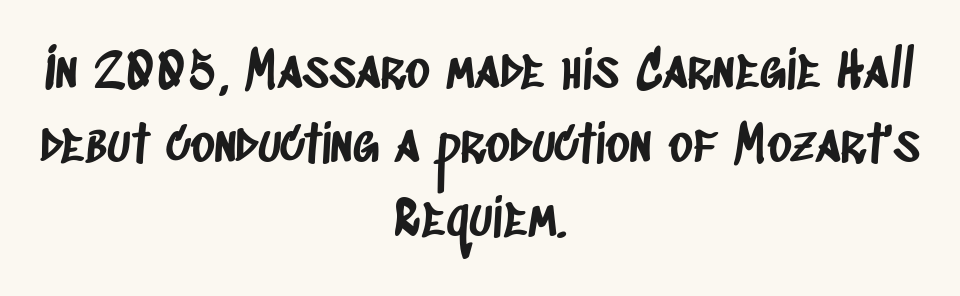
{"serif": "no", "width": "condensed", "stroke_contrast": "low", "x_height": "large", "monospaced": "no", "underline": "no", "align": "center", "line_spacing": "normal", "line_spacing_ratio": 1.42, "letter_spacing": "normal", "letter_spacing_em": 0.0, "glyph_px": 52}
